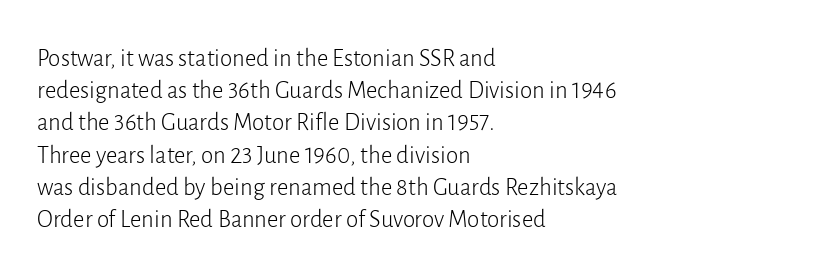
The image shows 25 px text type, upright; set left-aligned, normal line spacing (1.29x), normal letter spacing, not underlined.
